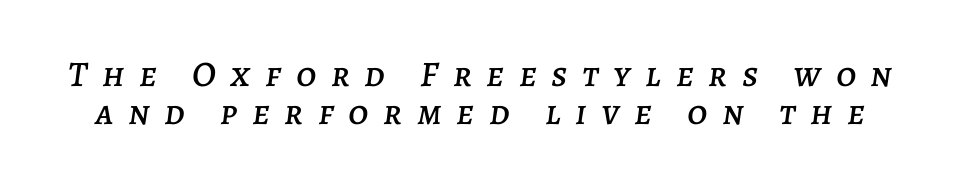
The lines are packed closely together with very little leading. The space beneath each line is pristine and unruled. Tall strokes in this sample are angled rather than plumb. Note the varied advance widths — an 'i' is clearly narrower than an 'm'. Here the glyphs are tracked loosely, breaking word shapes into spaced letters.
